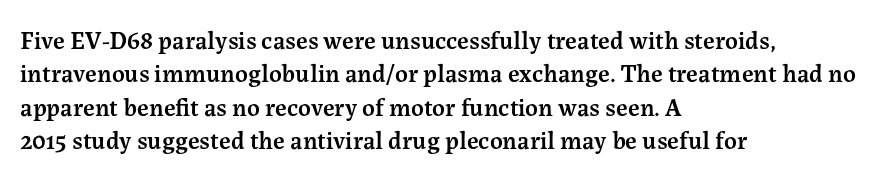
The glyphs have the mass of a demibold cut, below bold. The line-height multiplier appears to be the usual default. Any mark beneath the type? The region is blank. Layout note: lines flush left. Quick note: not italic, upright. The type is set solid horizontally, with unmodified tracking.
